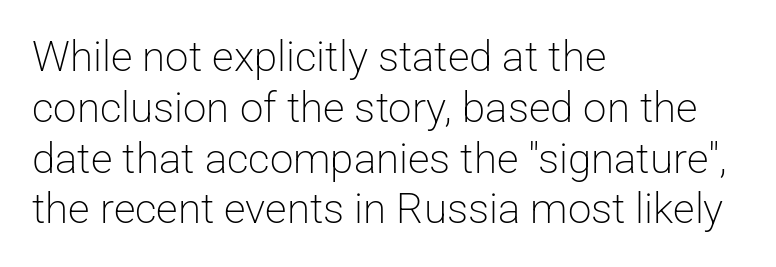
{"serif": "no", "italic": "no", "bold": "no", "weight": "light", "width": "normal", "stroke_contrast": "low", "x_height": "medium", "monospaced": "no", "underline": "no", "align": "left", "line_spacing_ratio": 1.21, "letter_spacing": "normal", "letter_spacing_em": 0.0, "glyph_px": 42}
